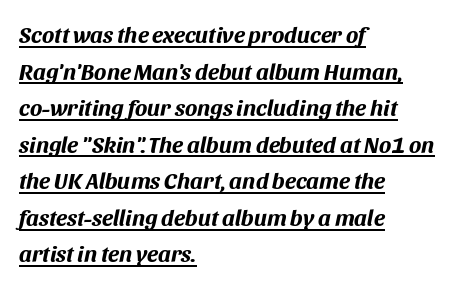
Q: Is the text bold? A: Yes.
Q: Is the text italic (slanted)? A: Yes, it leans right by about 11 degrees.
Q: Is the text underlined? A: Yes.
Q: How is the paragraph aligned? A: Left-aligned.
Q: Is the spacing between letters normal or unusually wide? A: Normal.
Q: Is the spacing between lines tight, normal or loose? A: Normal.
